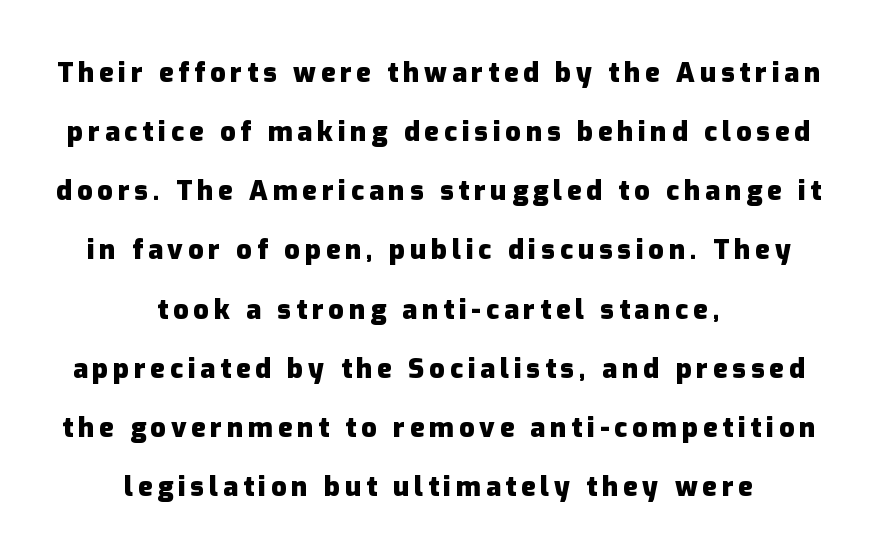
Compared with a flush-left layout, this one balances lines on the center instead. The line-height multiplier appears high, well above default. Any mark beneath the type? The region is blank. The glyphs have the mass of a bold cut. In terms of posture, this sample is upright.
